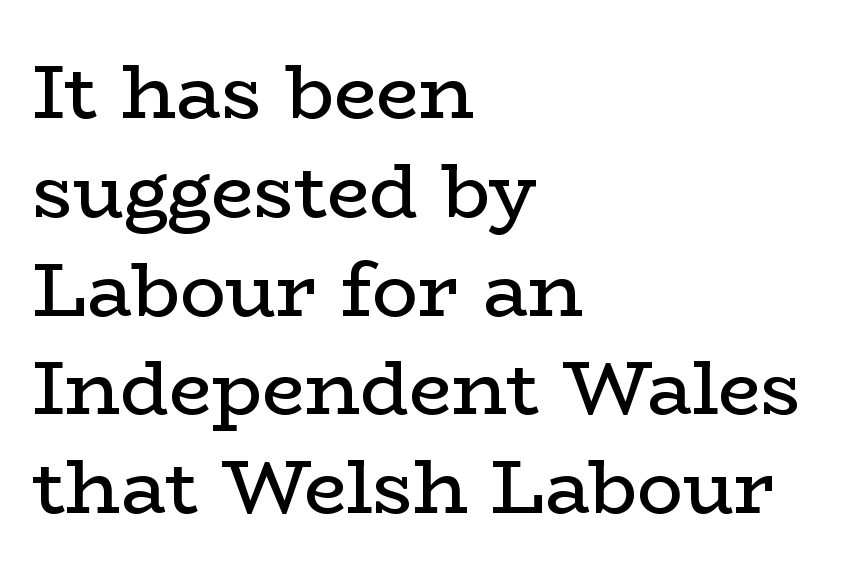
{"serif": "yes", "italic": "no", "bold": "no", "weight": "regular", "width": "wide", "stroke_contrast": "low", "x_height": "medium", "monospaced": "no", "underline": "no", "align": "left", "line_spacing": "normal", "line_spacing_ratio": 1.3, "letter_spacing": "normal", "letter_spacing_em": 0.0, "glyph_px": 76}
